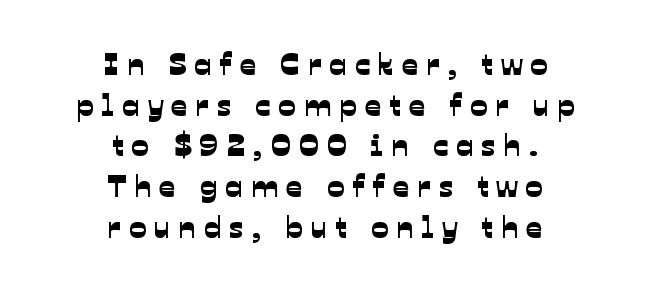
The letters carry no serifs — their stems end cleanly without finishing strokes. This rendering features lettering with no underline. In terms of letterspacing, this is a distinctly airy, spread setting. A student would call this center alignment; a typographer would say set centered. This block has exactly the height ordinary leading produces. A typesetter would call this proportional, since set widths differ per character.
